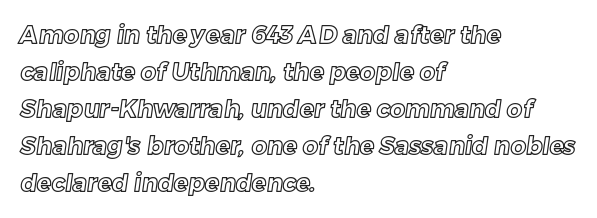
The space beneath each line is pristine and unruled. Nobody touched the tracking dial on this one. One-word summary of the alignment: left. The vertical gap from one line to the next is medium.
